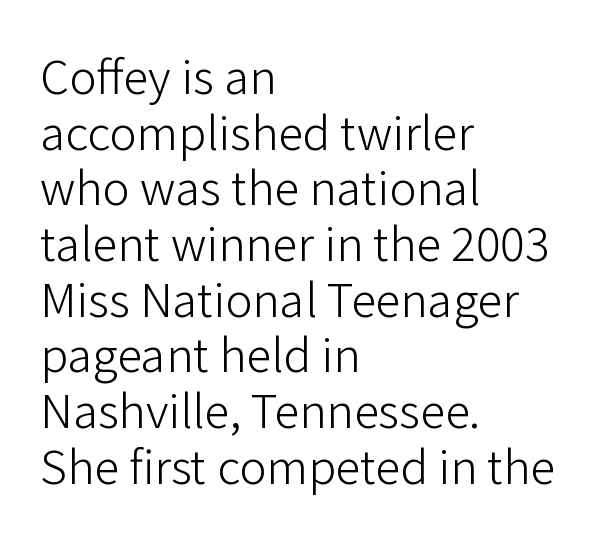
Beneath every word, the page is bare. Heaviness? Minimal to ordinary, like unemphasized prose. Line starts are locked; line ends wander. Here the glyphs are tracked normally, forming tight word shapes.
